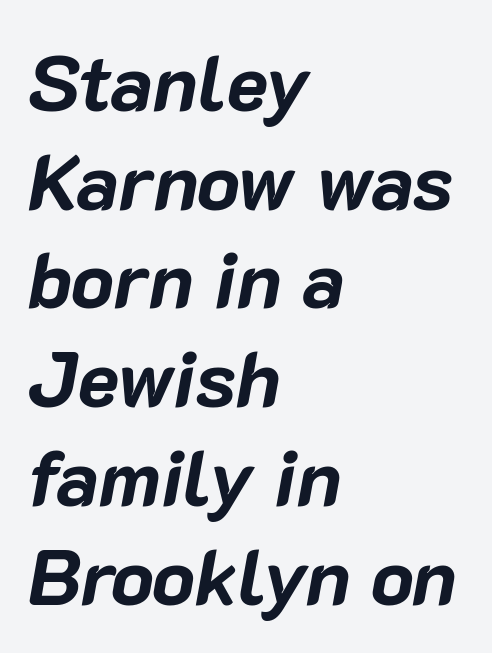
Q: Is the text bold? A: Yes.
Q: Is the text italic (slanted)? A: Yes, it leans right by about 10 degrees.
Q: Is the text underlined? A: No.
Q: How is the paragraph aligned? A: Left-aligned.
Q: Is the spacing between letters normal or unusually wide? A: Normal.
Q: Is the spacing between lines tight, normal or loose? A: Normal.
Q: Width (condensed, normal, or wide)? A: Normal.
Q: Stroke contrast? A: Low.
Q: x-height? A: Medium.
Q: Monospaced? A: No.
